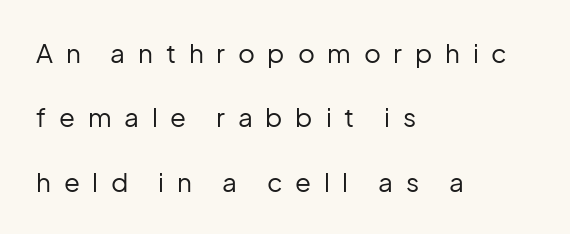
The image shows 26 px text type, upright; set left-aligned, loose line spacing (2.48x), unusually wide letter spacing (+0.49 em), not underlined.
